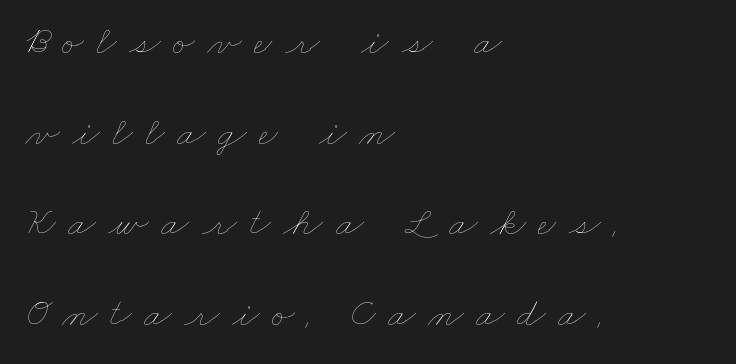
Q: Is the text bold? A: No.
Q: Is the text underlined? A: No.
Q: How is the paragraph aligned? A: Left-aligned.
Q: Is the spacing between letters normal or unusually wide? A: Unusually wide.
Q: Is the spacing between lines tight, normal or loose? A: Loose.
Q: Width (condensed, normal, or wide)? A: Wide.
Q: Stroke contrast? A: Low.
Q: x-height? A: Small.
Q: Monospaced? A: No.
